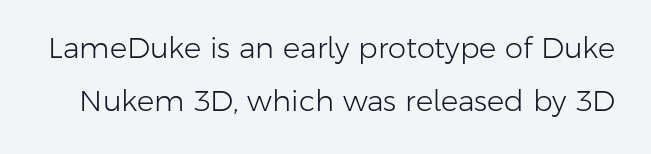
Q: Is the text bold? A: No.
Q: Is the text italic (slanted)? A: No, it is upright.
Q: Is the typeface a serif or a sans-serif typeface? A: Sans-serif.
Q: Is the text underlined? A: No.
Q: Is the spacing between letters normal or unusually wide? A: Normal.
Q: Width (condensed, normal, or wide)? A: Normal.
Q: Stroke contrast? A: Low.
Q: x-height? A: Medium.
Q: Monospaced? A: No.
